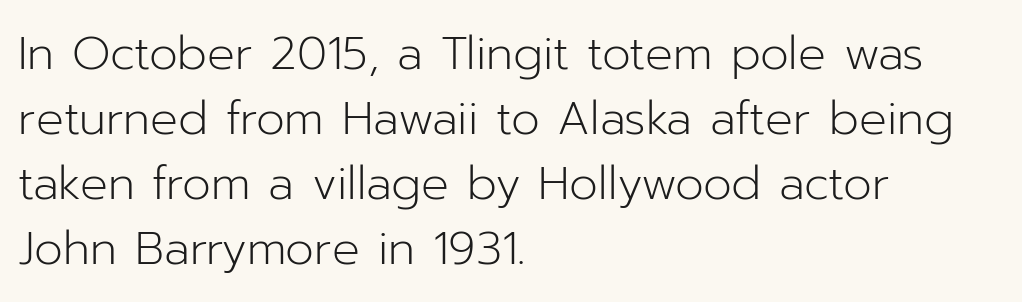
Q: Is the text bold? A: No.
Q: Is the text italic (slanted)? A: No, it is upright.
Q: Is the typeface a serif or a sans-serif typeface? A: Sans-serif.
Q: Is the text underlined? A: No.
Q: How is the paragraph aligned? A: Left-aligned.
Q: Is the spacing between letters normal or unusually wide? A: Normal.
Q: Is the spacing between lines tight, normal or loose? A: Normal.
Q: Width (condensed, normal, or wide)? A: Normal.
Q: Stroke contrast? A: Low.
Q: x-height? A: Medium.
Q: Monospaced? A: No.
